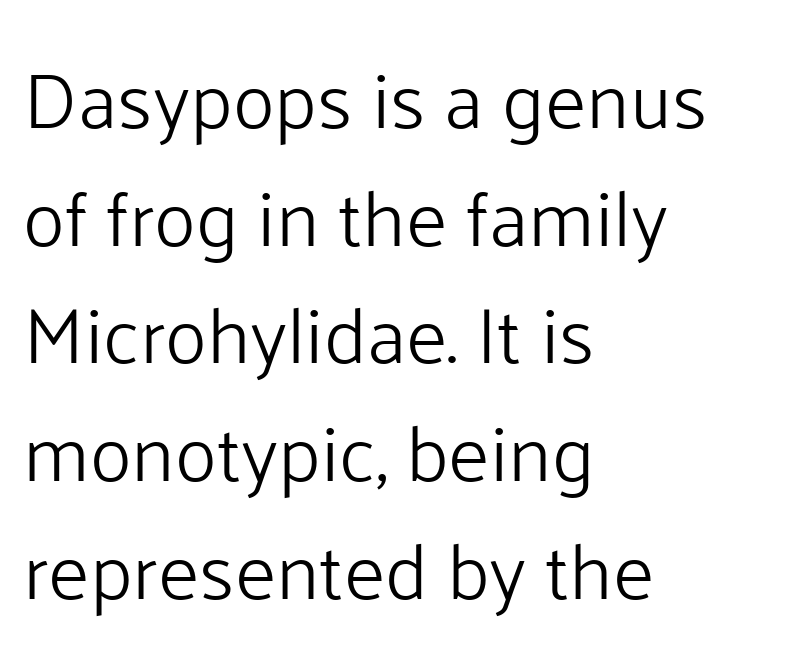
{"serif": "no", "italic": "no", "bold": "no", "weight": "light", "width": "normal", "stroke_contrast": "low", "x_height": "medium", "monospaced": "no", "underline": "no", "align": "left", "line_spacing": "normal", "line_spacing_ratio": 1.49, "letter_spacing": "normal", "letter_spacing_em": 0.0, "glyph_px": 79}
